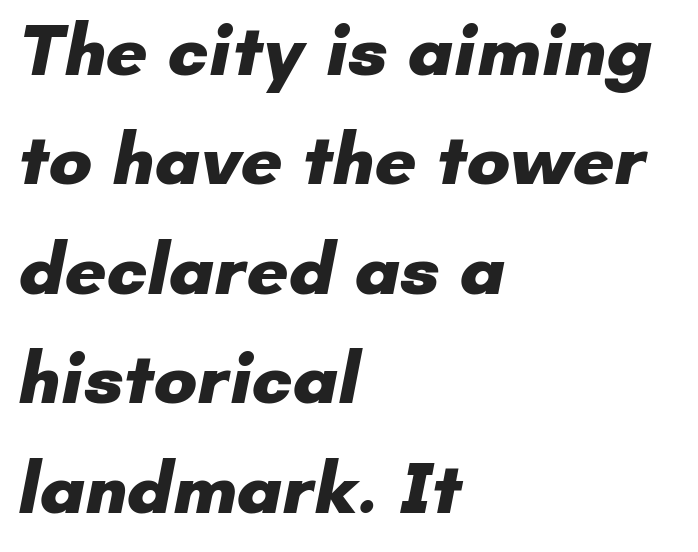
How are the letters spaced? Ordinarily, with no added tracking. As a designer I'd log this as weight 700, bold. A typesetter would call this proportional, since set widths differ per character. Short and long lines alike share a common starting point at left. In terms of letterform style, serifs are entirely absent.
